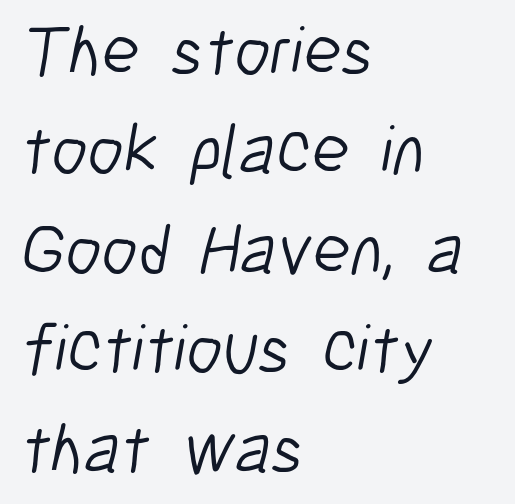
The image shows 70 px light, condensed sans-serif type; set left-aligned, normal line spacing (1.42x), normal letter spacing, not underlined; low stroke contrast and a medium x-height.
